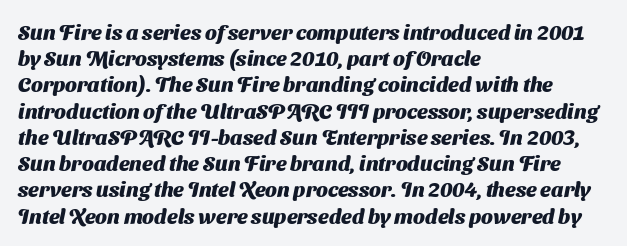
{"bold": "yes", "underline": "no", "align": "left", "line_spacing": "normal", "line_spacing_ratio": 1.25, "letter_spacing": "normal", "letter_spacing_em": 0.0, "glyph_px": 21}
